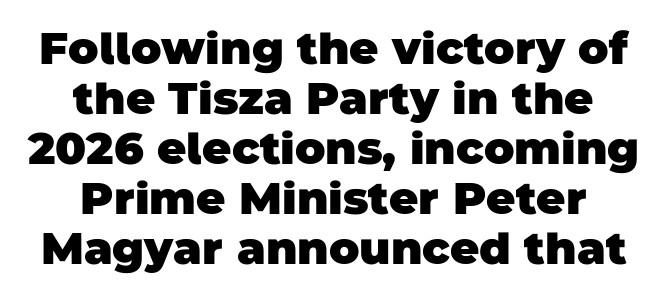
{"serif": "no", "bold": "yes", "weight": "heavy", "width": "normal", "stroke_contrast": "low", "x_height": "large", "monospaced": "no", "underline": "no", "align": "center", "line_spacing": "tight", "line_spacing_ratio": 1.11, "letter_spacing": "normal", "letter_spacing_em": 0.0, "glyph_px": 45}
